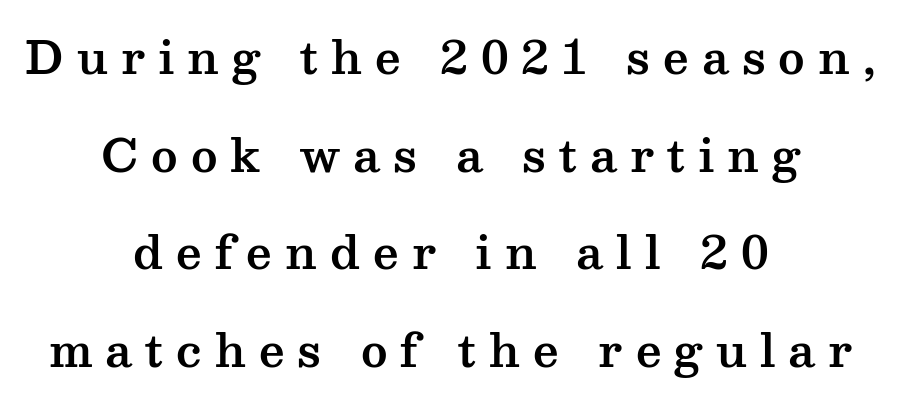
A typesetter would mark this as roman, not italic. Inter-character spacing is expanded well beyond the font's built-in metrics. Line starts and ends both wander, symmetrically. The leading is generous, giving the passage an open texture. Underlining? Definitely not there.
